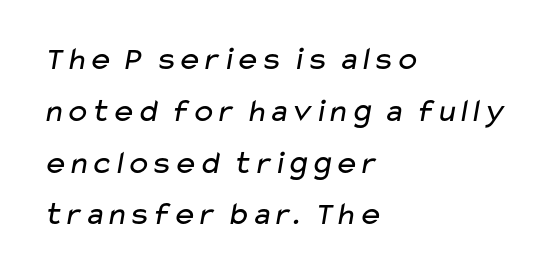
The image shows 33 px regular-weight, wide sans-serif type; set left-aligned, normal line spacing (1.57x), normal letter spacing, not underlined; low stroke contrast and a medium x-height.
